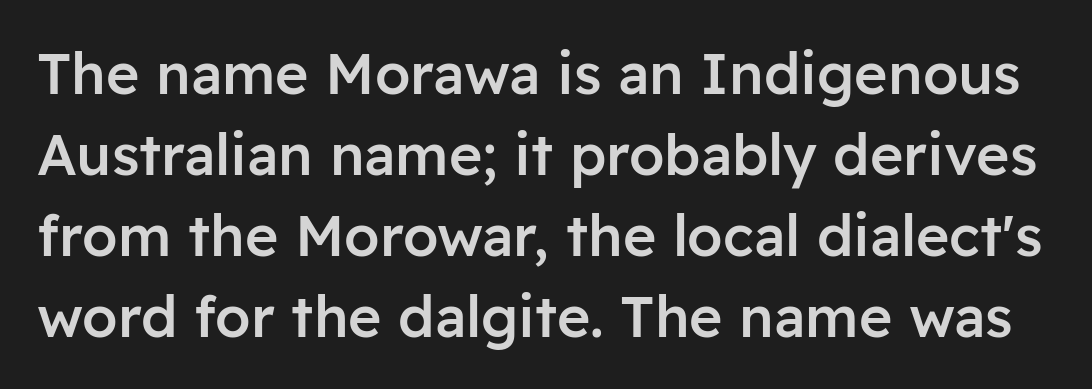
{"serif": "no", "italic": "no", "bold": "semi", "weight": "semibold", "width": "normal", "stroke_contrast": "low", "x_height": "medium", "monospaced": "no", "underline": "no", "line_spacing": "normal", "line_spacing_ratio": 1.42, "letter_spacing": "normal", "letter_spacing_em": 0.0, "glyph_px": 57}
